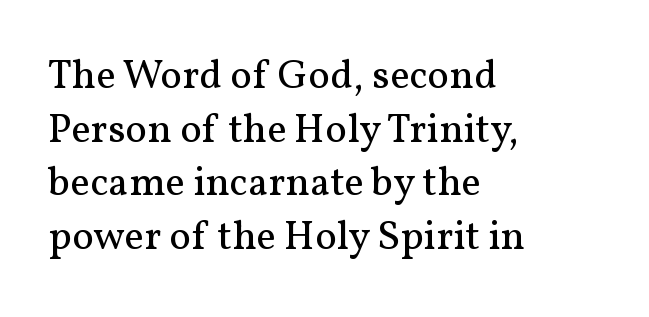
{"serif": "yes", "italic": "no", "bold": "no", "weight": "regular", "width": "normal", "stroke_contrast": "medium", "x_height": "medium", "monospaced": "no", "underline": "no", "align": "left", "line_spacing": "normal", "line_spacing_ratio": 1.31, "letter_spacing": "normal", "letter_spacing_em": 0.0, "glyph_px": 41}
